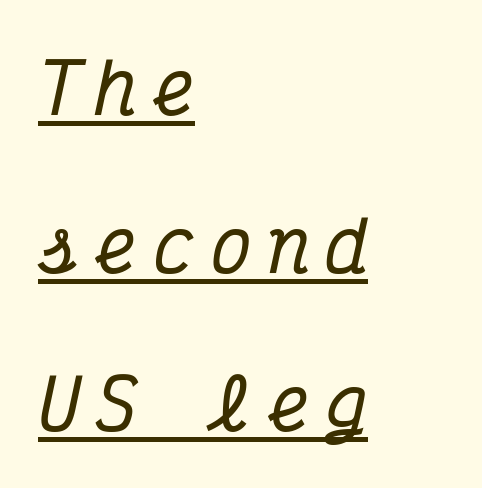
{"serif": "yes", "italic": "yes", "lean": "right", "slant_degrees": 12, "width": "condensed", "stroke_contrast": "medium", "x_height": "medium", "monospaced": "yes", "underline": "yes", "align": "left", "line_spacing": "loose", "line_spacing_ratio": 2.26, "letter_spacing": "wide", "letter_spacing_em": 0.22, "glyph_px": 70}
